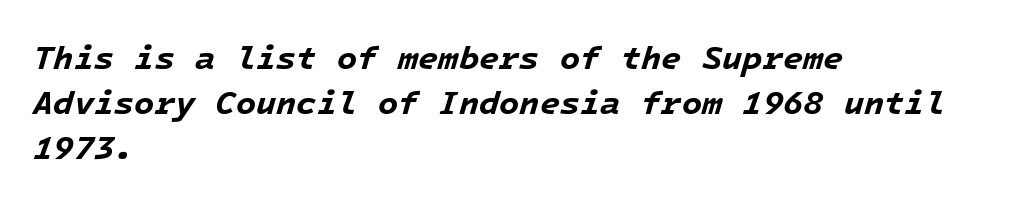
Slanted lettering throughout. Tracking value appears to be zero — textbook default spacing. The rows are spaced the way most documents space them. The gap between lines stays unmarked. Visually the block forms a straight wall on the left and a jagged coastline on the right. The typesetting leans heavy: a genuine bold.
